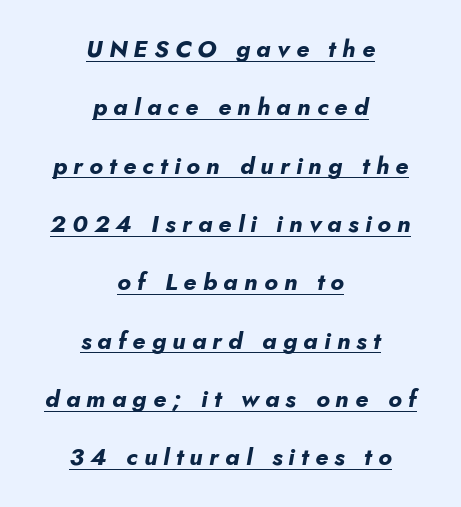
Q: Is the text bold? A: Yes.
Q: Is the text italic (slanted)? A: Yes, it leans right by about 10 degrees.
Q: Is the text underlined? A: Yes.
Q: How is the paragraph aligned? A: Centered.
Q: Is the spacing between letters normal or unusually wide? A: Unusually wide.
Q: Is the spacing between lines tight, normal or loose? A: Loose.
